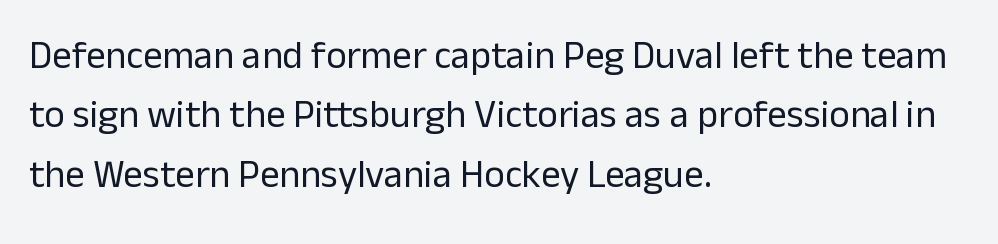
{"serif": "no", "italic": "no", "bold": "no", "weight": "regular", "width": "normal", "stroke_contrast": "low", "x_height": "medium", "monospaced": "no", "underline": "no", "align": "left", "line_spacing": "normal", "line_spacing_ratio": 1.52, "letter_spacing": "normal", "letter_spacing_em": 0.0, "glyph_px": 39}
